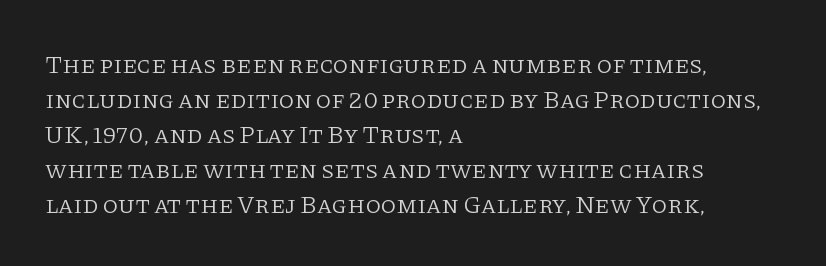
Nobody drew a line under any word here. The passage is arranged the way most books set body copy — flush left. Is the stroke heavy? The answer is a plain regular-or-lighter. Nobody touched the tracking dial on this one. A roman cut, with each character standing at attention. The space between consecutive lines is moderate.
